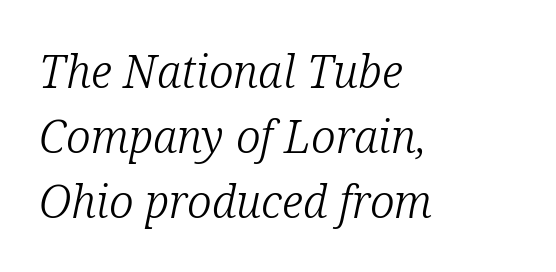
Think of a printed novel: that variable character pitch is what you see here. Bold? No — there's no thickening of the strokes. This is oblique type, the kind used for emphasis or titles. This is serif lettering, the kind often seen in printed books. Underlining? Definitely not there.
